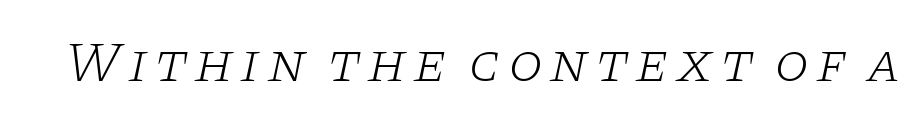
The image shows 56 px light, wide serif type, italic (leaning right); set not underlined; low stroke contrast and a large x-height.
